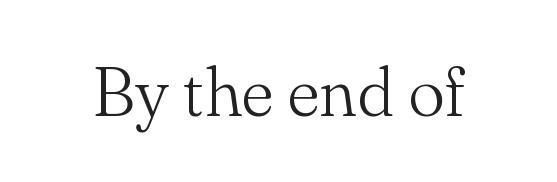
{"serif": "yes", "italic": "no", "bold": "no", "weight": "light", "width": "normal", "stroke_contrast": "medium", "x_height": "small", "monospaced": "no", "underline": "no", "letter_spacing": "normal", "letter_spacing_em": 0.0, "glyph_px": 69}
